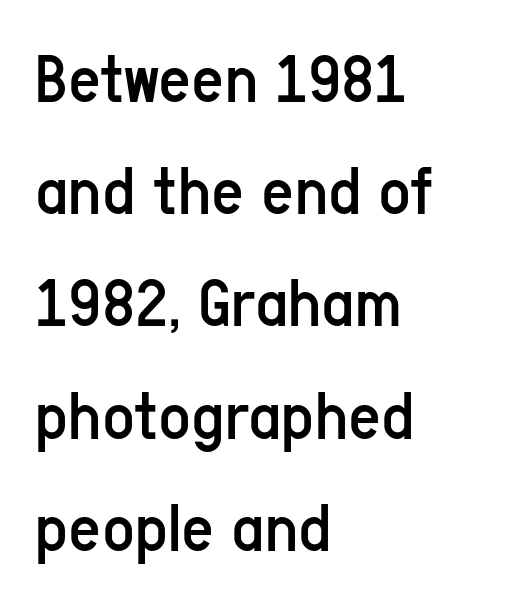
The image shows 71 px regular-weight, condensed sans-serif type, upright; set left-aligned, normal line spacing (1.58x), normal letter spacing, not underlined; low stroke contrast and a medium x-height.
